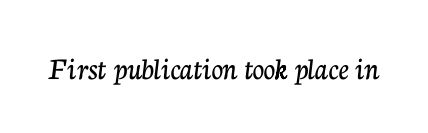
Observe the ordinary spacing: letters are neighbours, not strangers. A typesetter would call this proportional, since set widths differ per character. Letters rest on an invisible, unmarked baseline. Is this a sans? No — the strokes have serifs.
